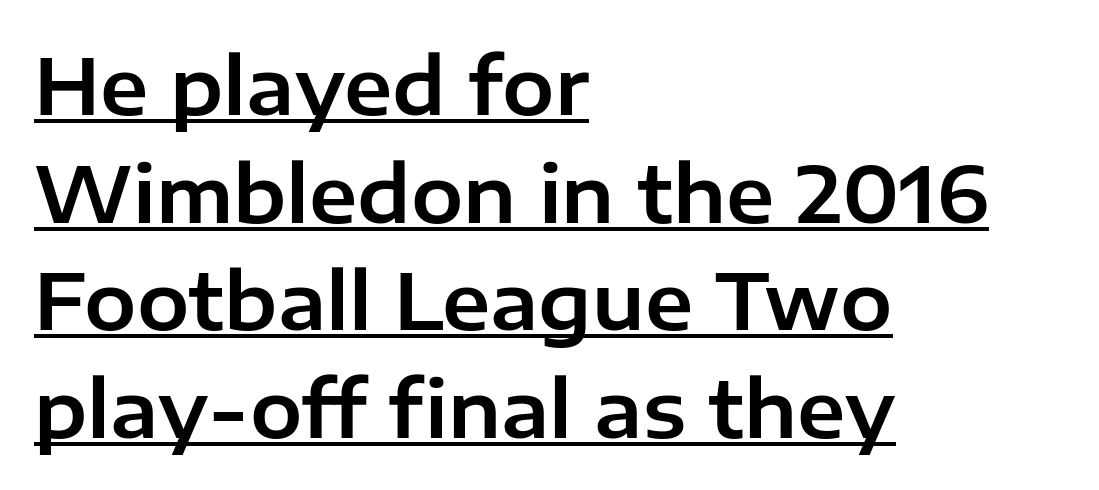
The image shows 78 px sans-serif type, upright; set left-aligned, normal line spacing (1.38x), normal letter spacing, underlined; low stroke contrast and a medium x-height.
